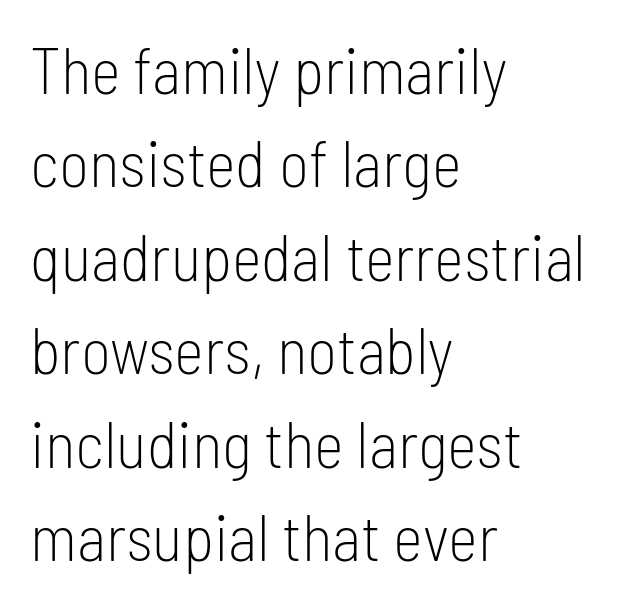
{"serif": "no", "italic": "no", "bold": "no", "weight": "light", "width": "condensed", "stroke_contrast": "low", "x_height": "medium", "monospaced": "no", "underline": "no", "align": "left", "line_spacing": "normal", "line_spacing_ratio": 1.46, "letter_spacing": "normal", "letter_spacing_em": 0.0, "glyph_px": 64}
